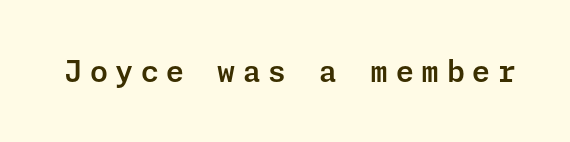
This rendering widens character spacing well past its baseline value. A clean baseline with only descenders dipping below it. No italicization has been applied; the sample stays upright. Nope, no serifs anywhere on these letters.
